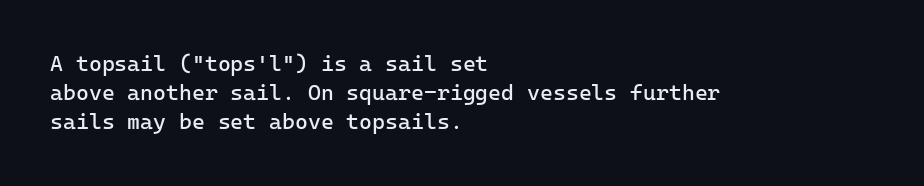
Tall strokes in this sample are plumb rather than angled. The passage shown has conventional tracking throughout. Every row of glyphs begins at an identical x-position on the left. A normal amount of white space separates one row of letters from the next. Type without underlining.
